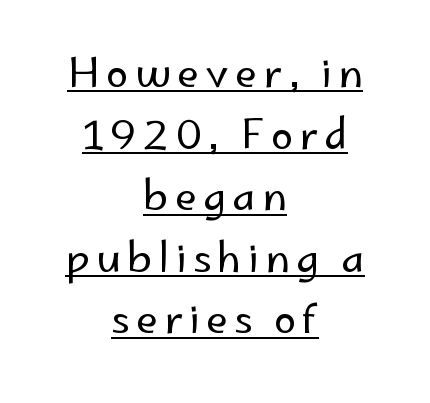
The image shows 40 px regular-weight sans-serif type, upright; set centered, normal line spacing (1.54x), underlined; low stroke contrast and a small x-height.
